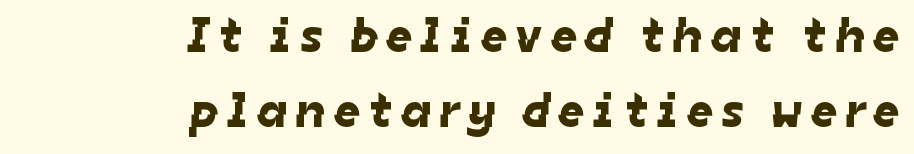
The image shows 50 px sans-serif type; set right-aligned, normal line spacing (1.5x), not underlined; low stroke contrast and a medium x-height.
